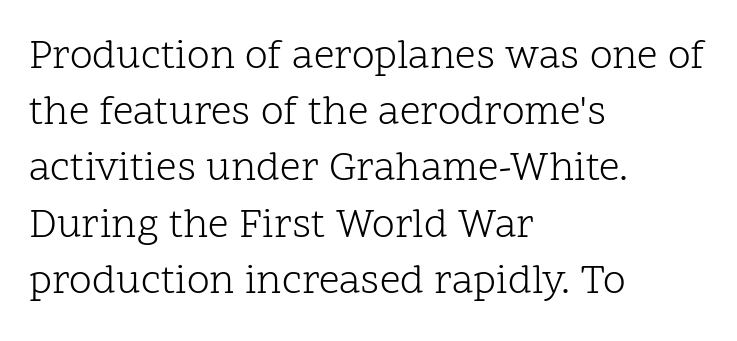
Q: Is the text bold? A: No.
Q: Is the text italic (slanted)? A: No, it is upright.
Q: Is the typeface a serif or a sans-serif typeface? A: Serif.
Q: Is the text underlined? A: No.
Q: How is the paragraph aligned? A: Left-aligned.
Q: Is the spacing between letters normal or unusually wide? A: Normal.
Q: Is the spacing between lines tight, normal or loose? A: Normal.
Q: Width (condensed, normal, or wide)? A: Normal.
Q: Stroke contrast? A: Low.
Q: x-height? A: Medium.
Q: Monospaced? A: No.
